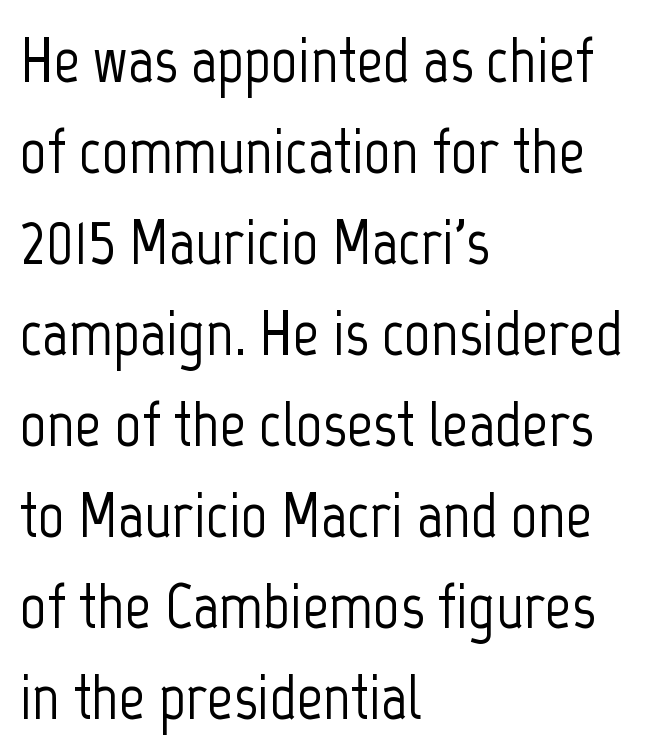
The image shows 65 px condensed sans-serif type, upright; set left-aligned, normal line spacing (1.4x), normal letter spacing, not underlined; low stroke contrast and a medium x-height.
